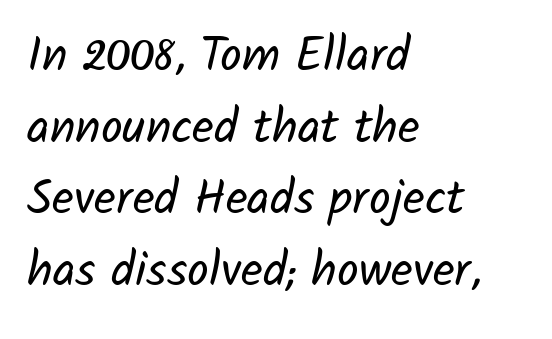
{"serif": "no", "bold": "no", "weight": "regular", "width": "normal", "stroke_contrast": "low", "x_height": "medium", "monospaced": "no", "underline": "no", "align": "left", "line_spacing": "normal", "line_spacing_ratio": 1.49, "letter_spacing": "normal", "letter_spacing_em": 0.0, "glyph_px": 48}
